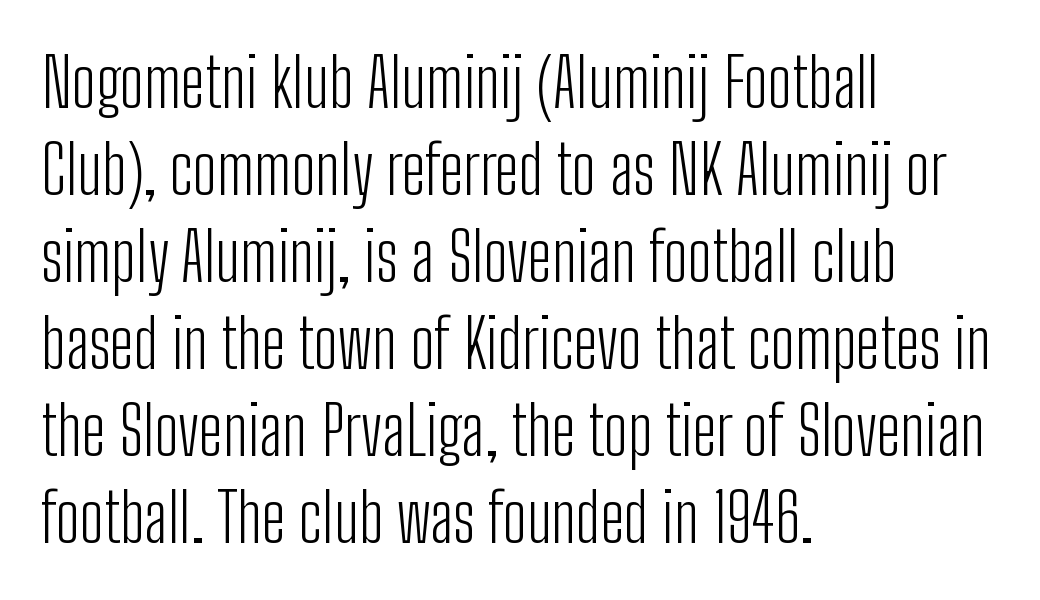
The image shows 68 px light, condensed sans-serif type, upright; set left-aligned, normal line spacing (1.28x), normal letter spacing, not underlined; low stroke contrast and a medium x-height.
